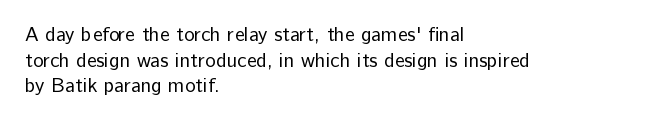
The weight would be labelled regular, book, light, or lighter still. Tall strokes in this sample are plumb rather than angled. These lines stack with their left ends in a neat column. Unmarked baselines from the first word to the last. Regular leading. A typesetter would call this zero additional tracking.
